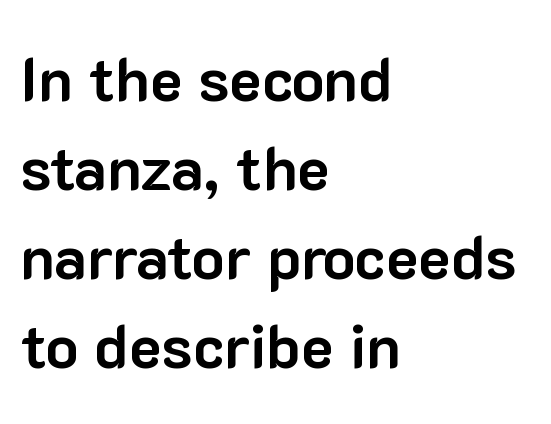
The image shows 61 px bold sans-serif type, upright; set left-aligned, normal line spacing (1.46x), normal letter spacing, not underlined; low stroke contrast and a medium x-height.
